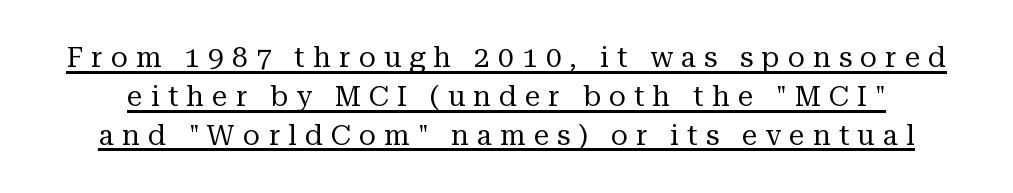
{"serif": "yes", "italic": "no", "bold": "no", "weight": "regular", "width": "normal", "stroke_contrast": "medium", "x_height": "medium", "monospaced": "no", "underline": "yes", "line_spacing": "normal", "line_spacing_ratio": 1.39, "letter_spacing": "wide", "letter_spacing_em": 0.29, "glyph_px": 28}
